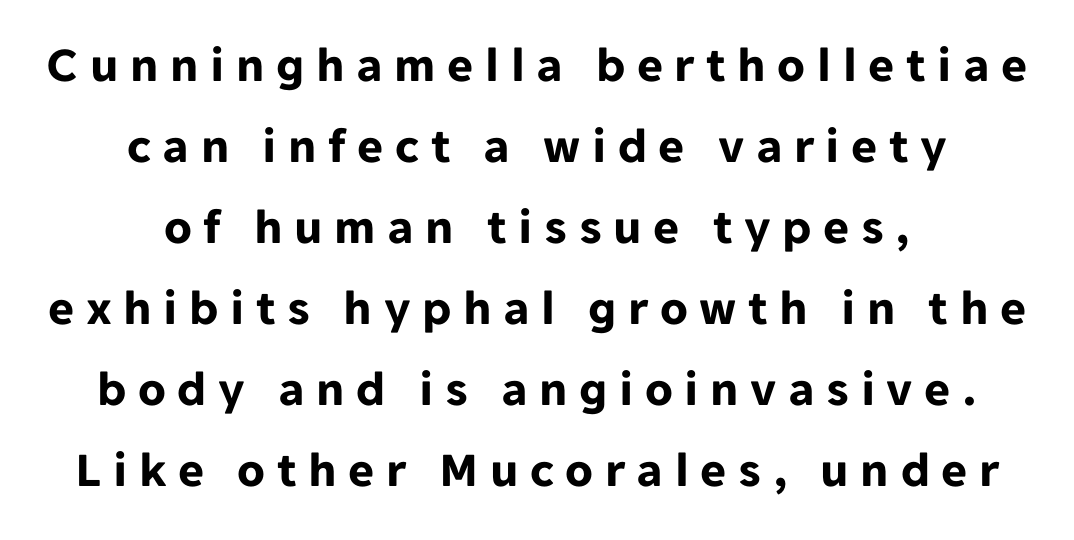
Q: Is the text bold? A: Yes.
Q: Is the text italic (slanted)? A: No, it is upright.
Q: Is the typeface a serif or a sans-serif typeface? A: Sans-serif.
Q: Is the text underlined? A: No.
Q: How is the paragraph aligned? A: Centered.
Q: Is the spacing between letters normal or unusually wide? A: Unusually wide.
Q: Is the spacing between lines tight, normal or loose? A: Normal.
Q: Width (condensed, normal, or wide)? A: Normal.
Q: Stroke contrast? A: Low.
Q: x-height? A: Medium.
Q: Monospaced? A: No.
